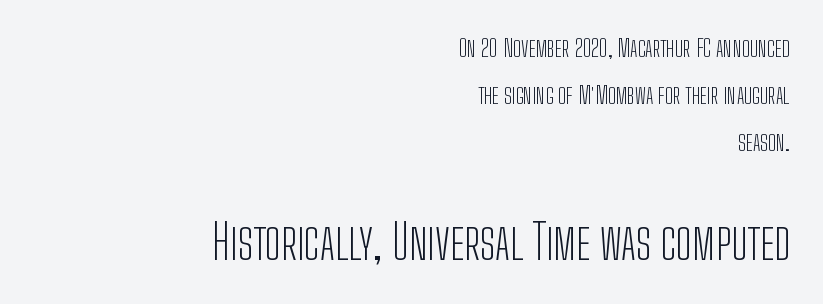
The image shows 48 px light, condensed sans-serif type, upright; set right-aligned, loose line spacing (1.95x), normal letter spacing, not underlined; the second (bottom) block is 2.0x larger; low stroke contrast and a medium x-height.
